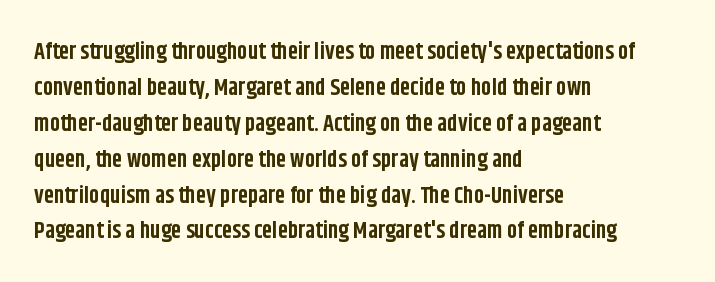
The image shows 23 px bold type, upright; set left-aligned, normal line spacing (1.56x), normal letter spacing, not underlined.
